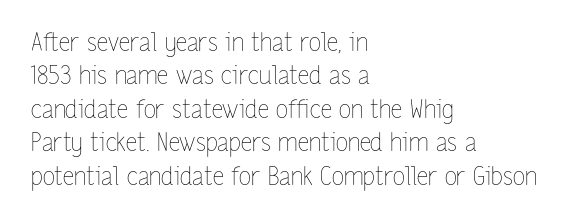
Q: Is the text bold? A: No.
Q: Is the text italic (slanted)? A: No, it is upright.
Q: Is the text underlined? A: No.
Q: How is the paragraph aligned? A: Left-aligned.
Q: Is the spacing between letters normal or unusually wide? A: Normal.
Q: Is the spacing between lines tight, normal or loose? A: Normal.
